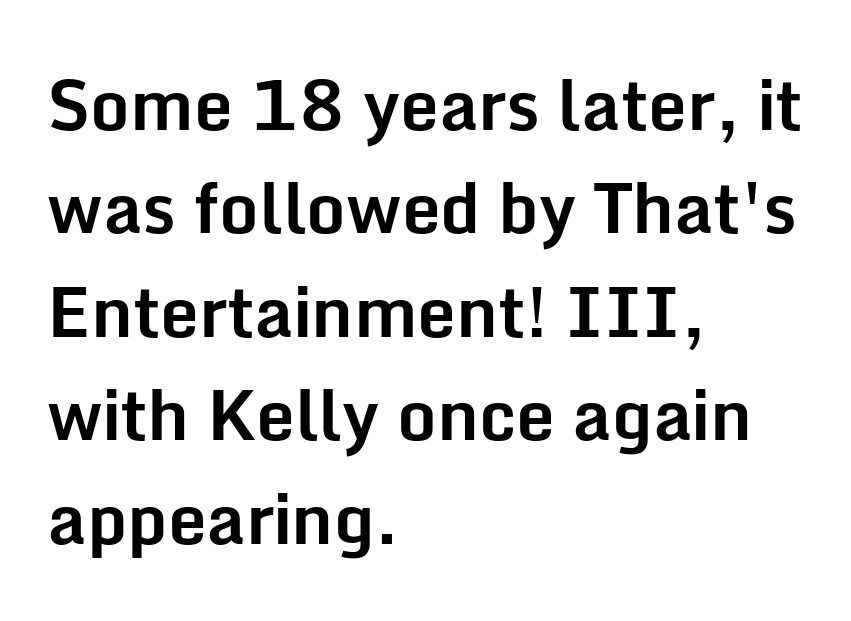
Letters rest on an invisible, unmarked baseline. Note the varied advance widths — an 'i' is clearly narrower than an 'm'. The designer left line spacing at the default. Look at the bottom of the vertical strokes: they stop flat, with no serifs.
